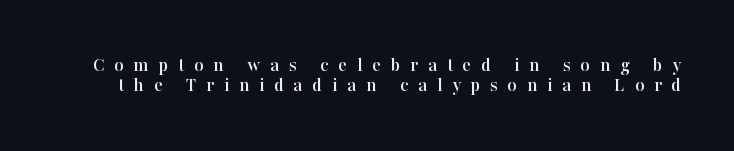
Q: Is the text italic (slanted)? A: No, it is upright.
Q: Is the text underlined? A: No.
Q: Is the spacing between letters normal or unusually wide? A: Unusually wide.
Q: Is the spacing between lines tight, normal or loose? A: Tight.
